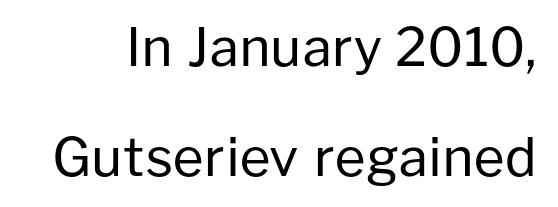
{"serif": "no", "italic": "no", "bold": "no", "weight": "regular", "width": "normal", "stroke_contrast": "low", "x_height": "medium", "monospaced": "no", "underline": "no", "line_spacing": "loose", "line_spacing_ratio": 2.08, "letter_spacing": "normal", "letter_spacing_em": 0.0, "glyph_px": 53}
